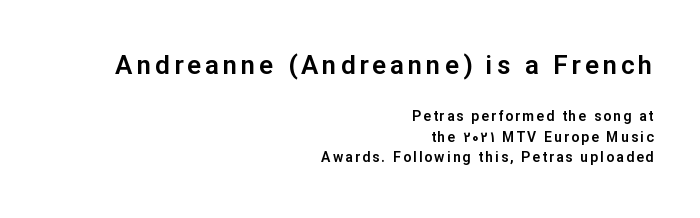
The image shows 26 px text type, upright; set right-aligned, normal line spacing (1.47x), not underlined; the first (top) block is 1.86x larger.
